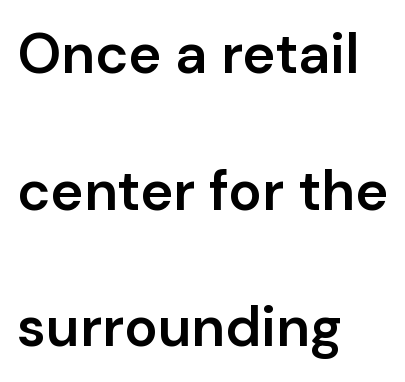
Q: Is the text bold? A: Semi-bold.
Q: Is the text italic (slanted)? A: No, it is upright.
Q: Is the typeface a serif or a sans-serif typeface? A: Sans-serif.
Q: Is the text underlined? A: No.
Q: How is the paragraph aligned? A: Left-aligned.
Q: Is the spacing between letters normal or unusually wide? A: Normal.
Q: Is the spacing between lines tight, normal or loose? A: Loose.
Q: Width (condensed, normal, or wide)? A: Normal.
Q: Stroke contrast? A: Low.
Q: x-height? A: Medium.
Q: Monospaced? A: No.
